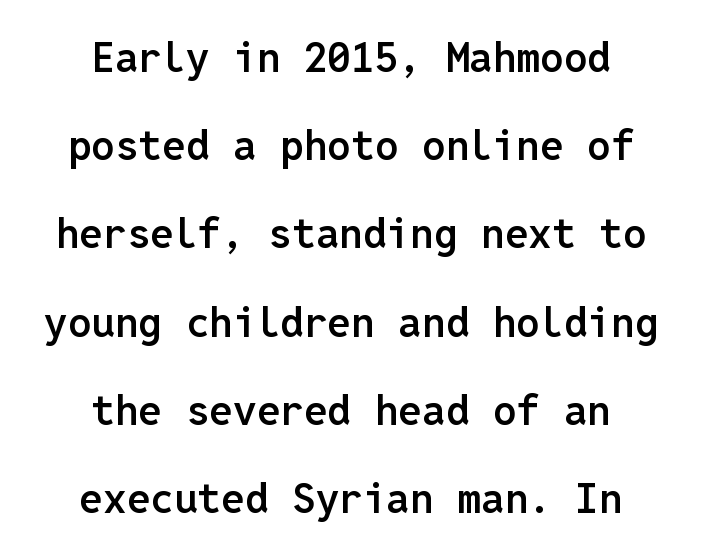
The image shows 42 px semibold sans-serif type, upright, monospaced; set centered, loose line spacing (2.1x), normal letter spacing, not underlined; low stroke contrast and a medium x-height.
